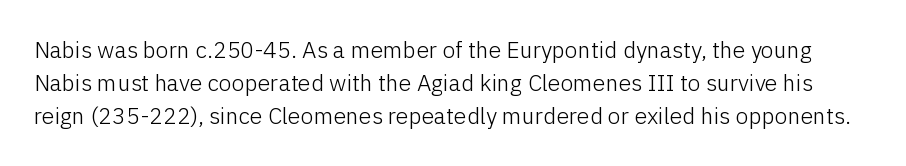
The image shows 23 px text type, upright; set normal line spacing (1.44x), normal letter spacing, not underlined.
